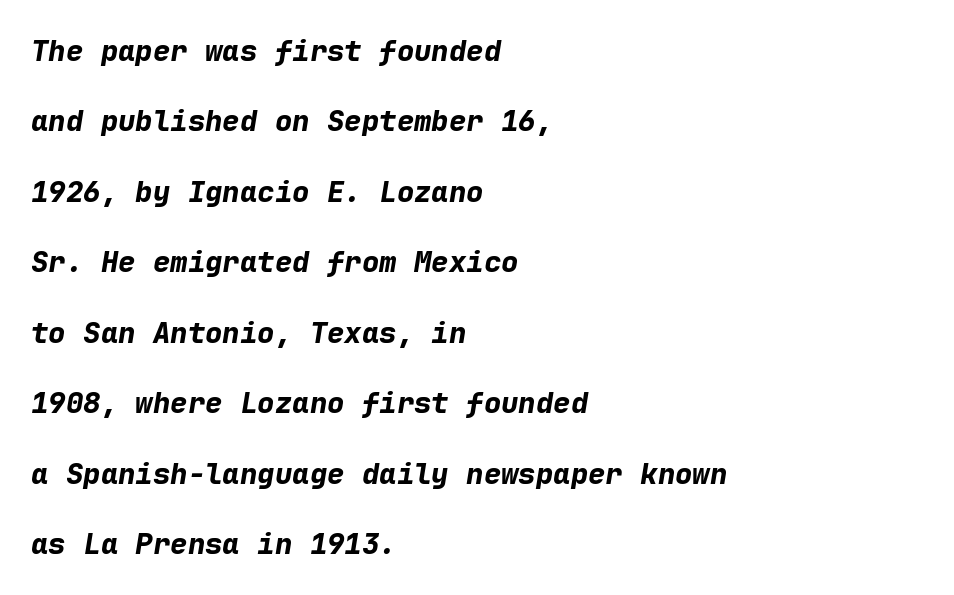
Q: Is the text bold? A: Yes.
Q: Is the text italic (slanted)? A: Yes, it leans right by about 9 degrees.
Q: Is the text underlined? A: No.
Q: How is the paragraph aligned? A: Left-aligned.
Q: Is the spacing between letters normal or unusually wide? A: Normal.
Q: Is the spacing between lines tight, normal or loose? A: Loose.
Q: Width (condensed, normal, or wide)? A: Normal.
Q: Stroke contrast? A: Low.
Q: x-height? A: Medium.
Q: Monospaced? A: Yes.
